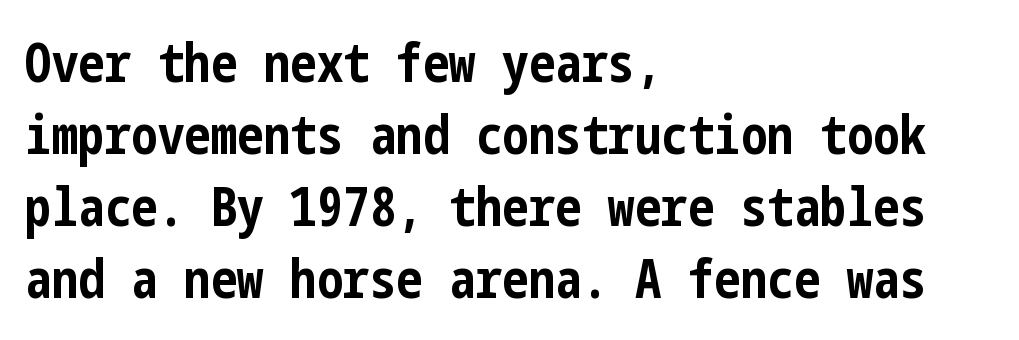
A sans-serif font was chosen for this passage. Notice how the passage keeps a crisp vertical edge on the left only. The foot of each line stays bare and open. Rendered with straight, roman letterforms. Vertical spacing — default.
